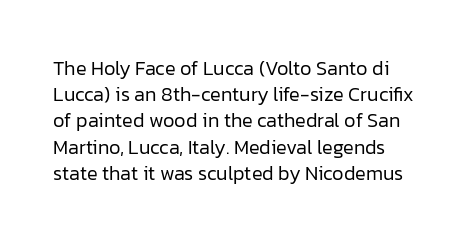
The image shows 20 px text type, upright; set normal line spacing (1.31x), normal letter spacing, not underlined.
